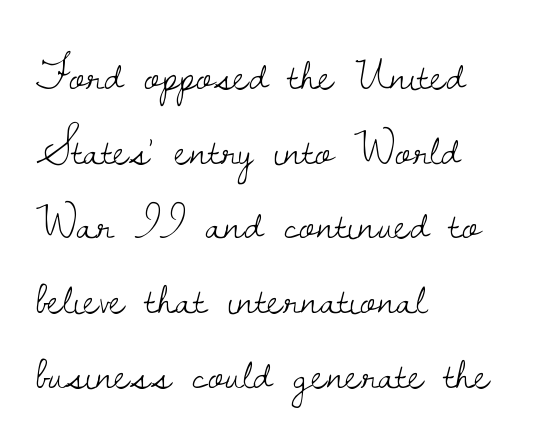
Q: Is the text bold? A: No.
Q: Is the text italic (slanted)? A: Yes.
Q: Is the typeface a serif or a sans-serif typeface? A: Serif.
Q: Is the text underlined? A: No.
Q: How is the paragraph aligned? A: Left-aligned.
Q: Is the spacing between letters normal or unusually wide? A: Normal.
Q: Is the spacing between lines tight, normal or loose? A: Normal.
Q: Width (condensed, normal, or wide)? A: Normal.
Q: Stroke contrast? A: Low.
Q: x-height? A: Small.
Q: Monospaced? A: No.
